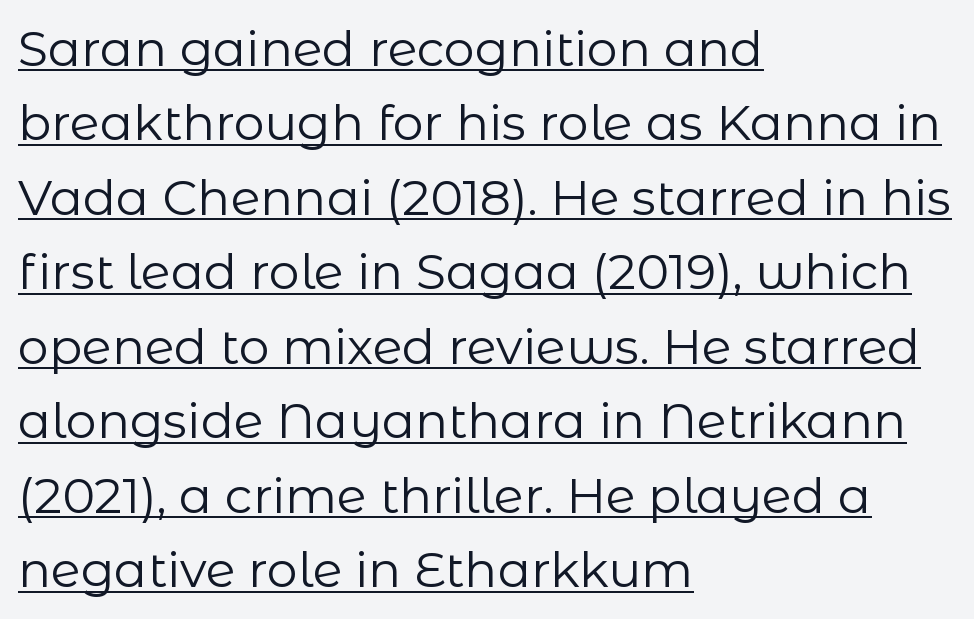
Q: Is the text bold? A: No.
Q: Is the text italic (slanted)? A: No, it is upright.
Q: Is the typeface a serif or a sans-serif typeface? A: Sans-serif.
Q: Is the text underlined? A: Yes.
Q: How is the paragraph aligned? A: Left-aligned.
Q: Is the spacing between letters normal or unusually wide? A: Normal.
Q: Is the spacing between lines tight, normal or loose? A: Normal.
Q: Width (condensed, normal, or wide)? A: Normal.
Q: Stroke contrast? A: Low.
Q: x-height? A: Medium.
Q: Monospaced? A: No.
